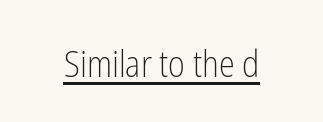
The image shows 36 px light, condensed sans-serif type, upright; set normal letter spacing, underlined; low stroke contrast and a medium x-height.
